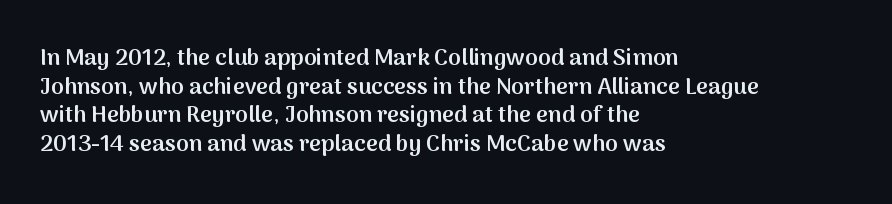
The passage shown is not underscored anywhere. On the weight axis this lands at semibold, roughly 600. Nothing unusual about the tracking: characters are spaced as the font intends. This is roman type, the default non-slanted kind. The paragraph has a hard left edge and a soft right edge.
